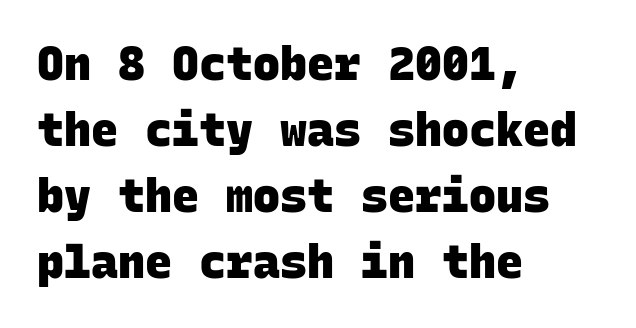
{"serif": "no", "bold": "yes", "weight": "heavy", "width": "normal", "stroke_contrast": "low", "x_height": "large", "monospaced": "yes", "underline": "no", "align": "left", "line_spacing": "normal", "line_spacing_ratio": 1.47, "letter_spacing": "normal", "letter_spacing_em": 0.0, "glyph_px": 45}
